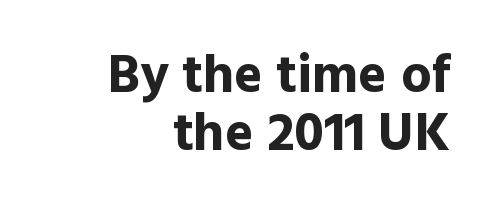
{"serif": "no", "italic": "no", "bold": "yes", "weight": "bold", "width": "normal", "x_height": "medium", "monospaced": "no", "underline": "no", "align": "right", "line_spacing": "tight", "line_spacing_ratio": 1.08, "letter_spacing": "normal", "letter_spacing_em": 0.0, "glyph_px": 54}
